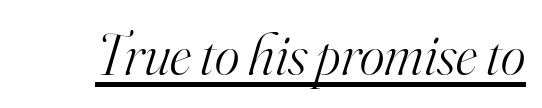
The rendered words wear a rule along their underside. Note the varied advance widths — an 'i' is clearly narrower than an 'm'. Tracking value appears to be zero — textbook default spacing. Letterform terminals end in serifs throughout the passage. There's an unmistakable incline to the writing here.
